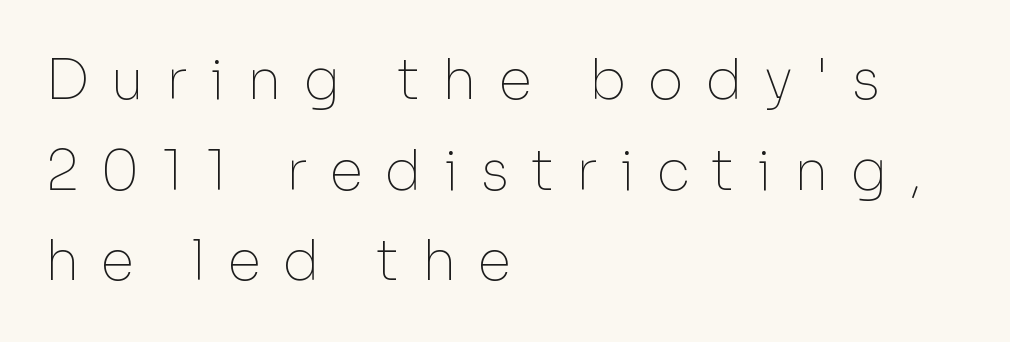
Q: Is the text bold? A: No.
Q: Is the text italic (slanted)? A: No, it is upright.
Q: Is the typeface a serif or a sans-serif typeface? A: Sans-serif.
Q: Is the text underlined? A: No.
Q: How is the paragraph aligned? A: Left-aligned.
Q: Is the spacing between letters normal or unusually wide? A: Unusually wide.
Q: Is the spacing between lines tight, normal or loose? A: Normal.
Q: Width (condensed, normal, or wide)? A: Normal.
Q: Stroke contrast? A: Low.
Q: x-height? A: Medium.
Q: Monospaced? A: No.
